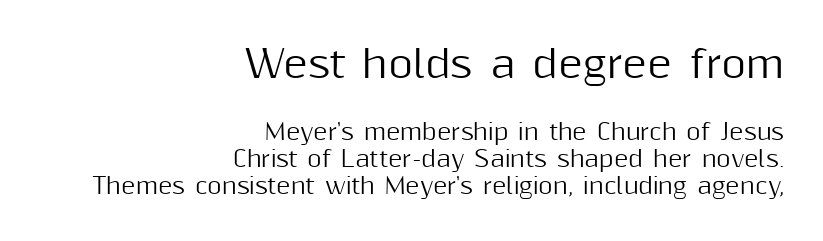
Q: Is the text italic (slanted)? A: No, it is upright.
Q: Is the typeface a serif or a sans-serif typeface? A: Sans-serif.
Q: Is the text underlined? A: No.
Q: How is the paragraph aligned? A: Right-aligned.
Q: Is the spacing between letters normal or unusually wide? A: Normal.
Q: Which block of text is set in a larger size, the first (top) or the second (bottom)? A: The first (top) one.
Q: Width (condensed, normal, or wide)? A: Normal.
Q: Stroke contrast? A: Medium.
Q: x-height? A: Medium.
Q: Monospaced? A: No.
